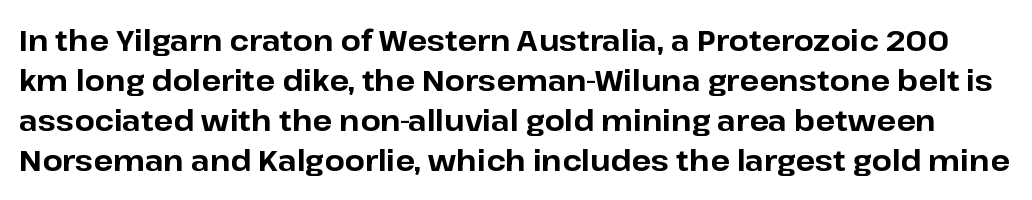
Q: Is the text bold? A: Yes.
Q: Is the text italic (slanted)? A: No, it is upright.
Q: Is the typeface a serif or a sans-serif typeface? A: Sans-serif.
Q: Is the text underlined? A: No.
Q: Is the spacing between letters normal or unusually wide? A: Normal.
Q: Is the spacing between lines tight, normal or loose? A: Normal.
Q: Width (condensed, normal, or wide)? A: Normal.
Q: Stroke contrast? A: Low.
Q: x-height? A: Medium.
Q: Monospaced? A: No.
